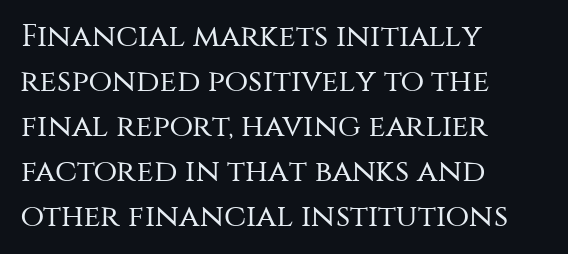
{"serif": "no", "italic": "no", "bold": "no", "weight": "regular", "width": "normal", "stroke_contrast": "medium", "x_height": "large", "monospaced": "no", "underline": "no", "align": "left", "line_spacing": "normal", "line_spacing_ratio": 1.45, "letter_spacing": "normal", "letter_spacing_em": 0.0, "glyph_px": 31}
